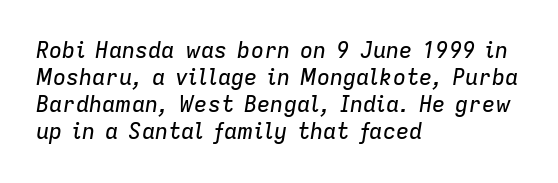
Quick note: italic. The ragged edge is on the right, which tells us the setting is flush left. This rendering leaves character spacing at its baseline value. Anything drawn beneath the words? Only blank space.
